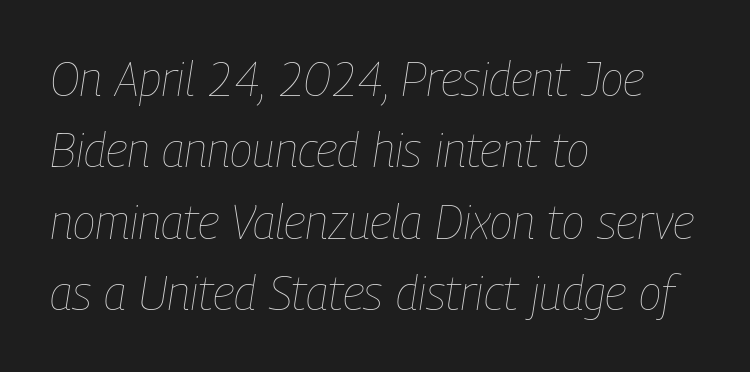
{"italic": "yes", "lean": "right", "slant_degrees": 9, "bold": "no", "weight": "thin", "width": "condensed", "stroke_contrast": "low", "x_height": "medium", "monospaced": "no", "underline": "no", "align": "left", "line_spacing": "normal", "line_spacing_ratio": 1.52, "letter_spacing": "normal", "letter_spacing_em": 0.0, "glyph_px": 47}
